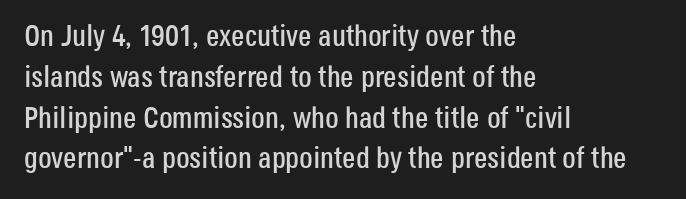
{"serif": "no", "italic": "no", "width": "condensed", "stroke_contrast": "low", "x_height": "large", "monospaced": "no", "underline": "no", "align": "left", "line_spacing": "normal", "line_spacing_ratio": 1.36, "letter_spacing": "normal", "letter_spacing_em": 0.0, "glyph_px": 30}
